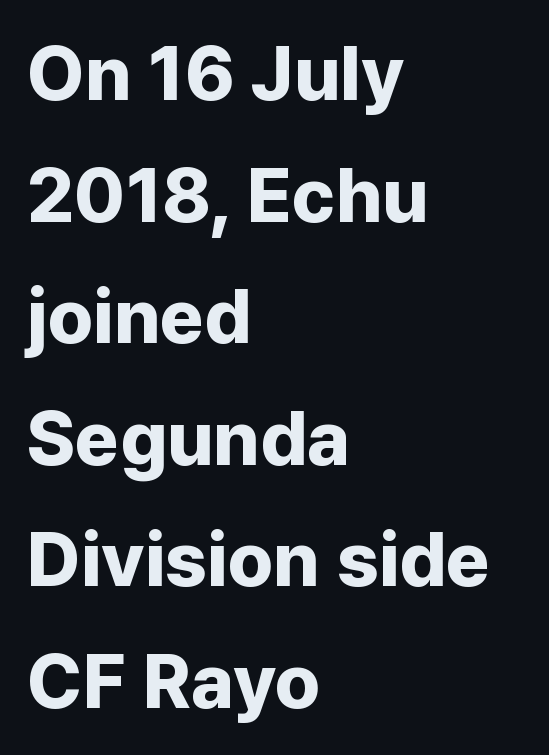
{"serif": "no", "italic": "no", "bold": "yes", "weight": "bold", "width": "normal", "stroke_contrast": "low", "x_height": "medium", "monospaced": "no", "underline": "no", "align": "left", "line_spacing": "normal", "line_spacing_ratio": 1.6, "letter_spacing": "normal", "letter_spacing_em": 0.0, "glyph_px": 76}
